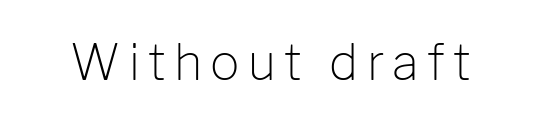
The image shows 49 px light sans-serif type, upright; set not underlined; low stroke contrast and a medium x-height.
